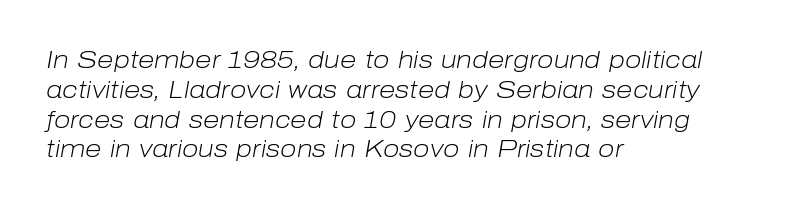
Q: Is the text bold? A: No.
Q: Is the text italic (slanted)? A: Yes, it leans right by about 10 degrees.
Q: Is the text underlined? A: No.
Q: How is the paragraph aligned? A: Left-aligned.
Q: Is the spacing between letters normal or unusually wide? A: Normal.
